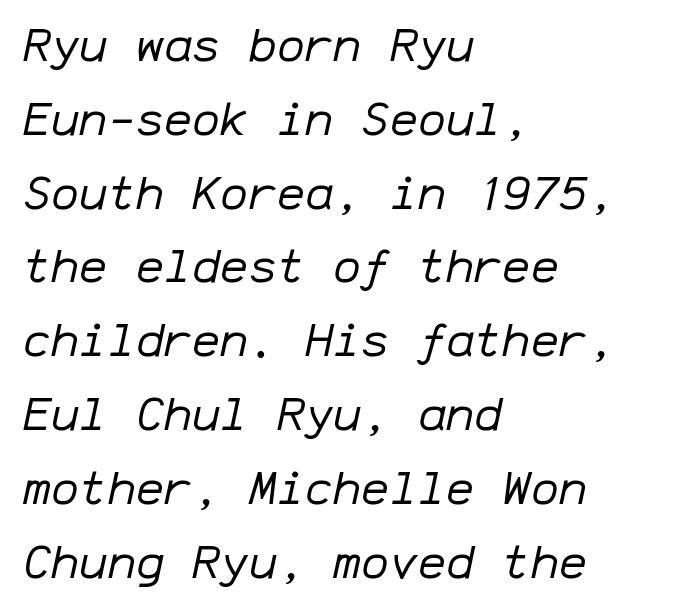
Is this a fixed-width face? Yes — each glyph sits in an identical cell. Decoration check: the copy has no underline. The lines in this sample share a left origin and differ only in where they stop. Quick note: italic.
